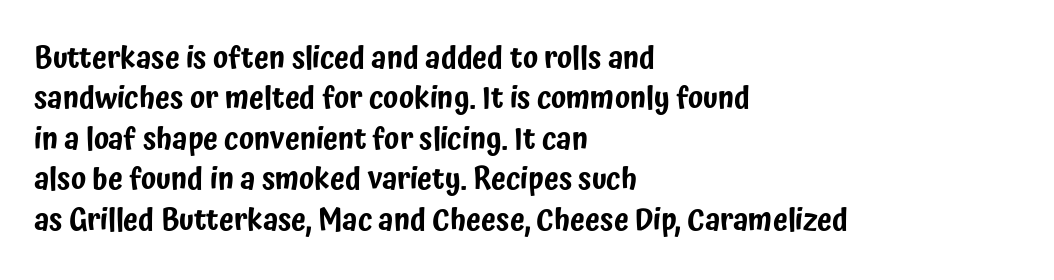
Q: Is the text italic (slanted)? A: No, it is upright.
Q: Is the typeface a serif or a sans-serif typeface? A: Sans-serif.
Q: Is the text underlined? A: No.
Q: How is the paragraph aligned? A: Left-aligned.
Q: Is the spacing between letters normal or unusually wide? A: Normal.
Q: Is the spacing between lines tight, normal or loose? A: Normal.
Q: Width (condensed, normal, or wide)? A: Condensed.
Q: Stroke contrast? A: Low.
Q: x-height? A: Medium.
Q: Monospaced? A: No.
